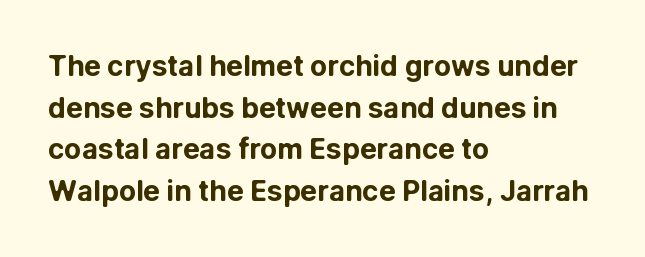
Q: Is the text bold? A: Yes.
Q: Is the text italic (slanted)? A: No, it is upright.
Q: Is the typeface a serif or a sans-serif typeface? A: Sans-serif.
Q: Is the text underlined? A: No.
Q: How is the paragraph aligned? A: Left-aligned.
Q: Is the spacing between letters normal or unusually wide? A: Normal.
Q: Is the spacing between lines tight, normal or loose? A: Normal.
Q: Width (condensed, normal, or wide)? A: Normal.
Q: Stroke contrast? A: Low.
Q: x-height? A: Medium.
Q: Monospaced? A: No.
